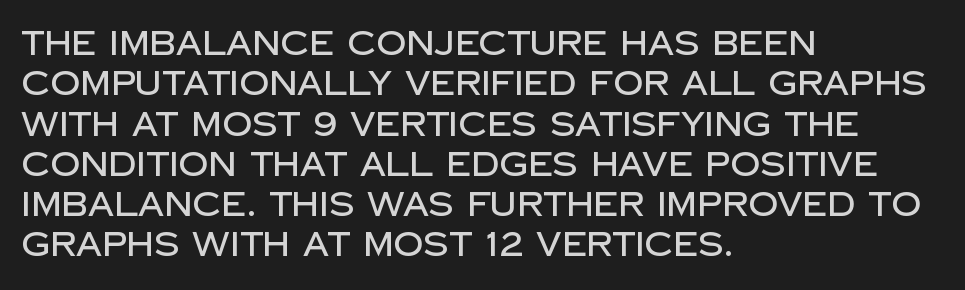
The image shows 33 px sans-serif type, upright; set left-aligned, line spacing 1.22x, normal letter spacing, not underlined; low stroke contrast and a large x-height.
